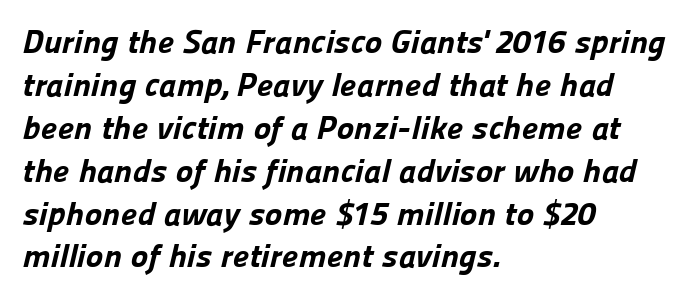
The words here are not underlined. Note the varied advance widths — an 'i' is clearly narrower than an 'm'. The glyphs in this specimen are sans serif. Baseline-to-baseline distance is the conventional proportion of letter height. Heavy, bold letterforms.
